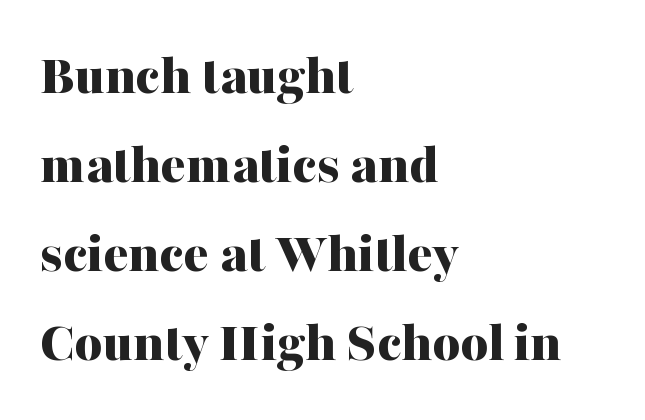
The image shows 59 px bold serif type, upright; set left-aligned, normal line spacing (1.51x), normal letter spacing, not underlined; medium stroke contrast and a medium x-height.
